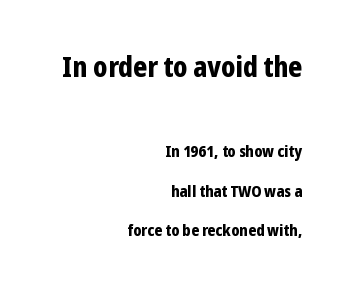
The image shows 28 px bold, condensed sans-serif type, upright; set right-aligned, loose line spacing (2.48x), normal letter spacing, not underlined; the first (top) block is 1.75x larger; low stroke contrast and a medium x-height.
